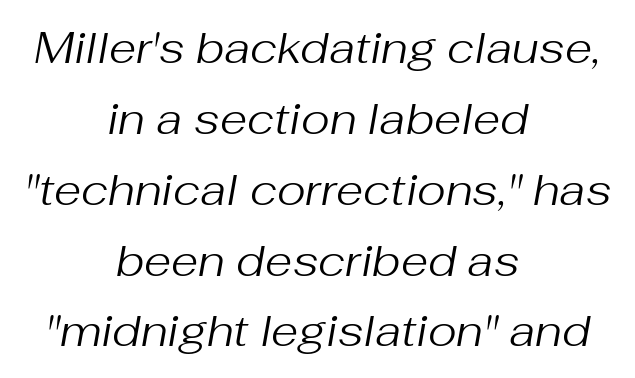
Q: Is the text bold? A: No.
Q: Is the text italic (slanted)? A: Yes, it leans right by about 10 degrees.
Q: Is the text underlined? A: No.
Q: How is the paragraph aligned? A: Centered.
Q: Is the spacing between letters normal or unusually wide? A: Normal.
Q: Is the spacing between lines tight, normal or loose? A: Normal.
Q: Width (condensed, normal, or wide)? A: Normal.
Q: Stroke contrast? A: Medium.
Q: x-height? A: Medium.
Q: Monospaced? A: No.
